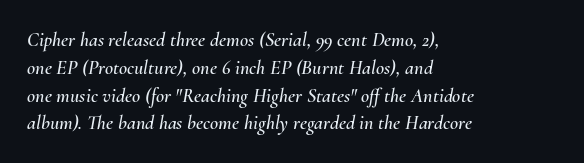
The image shows 20 px text type, italic (leaning right); set left-aligned, normal line spacing (1.39x), normal letter spacing, not underlined.
